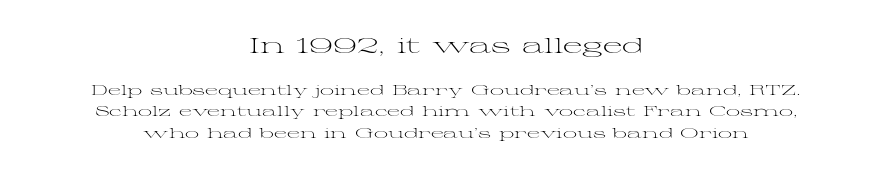
The image shows 21 px text type, upright; set centered, normal line spacing (1.53x), normal letter spacing, not underlined; the first (top) block is 1.5x larger.
